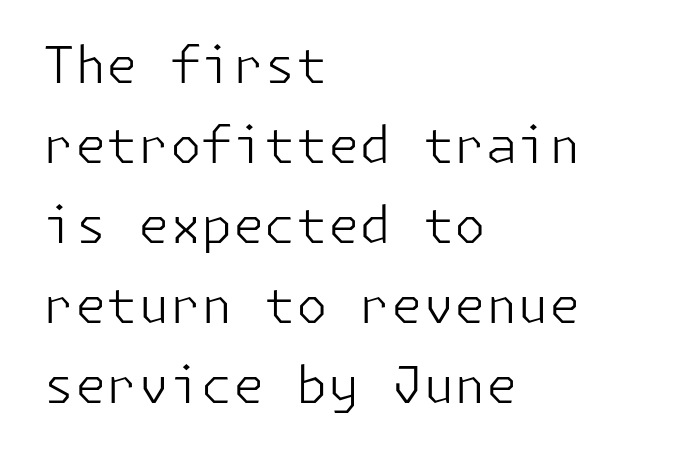
{"serif": "no", "italic": "no", "bold": "no", "weight": "light", "width": "normal", "stroke_contrast": "low", "x_height": "medium", "underline": "no", "align": "left", "line_spacing": "normal", "line_spacing_ratio": 1.57, "letter_spacing": "normal", "letter_spacing_em": 0.0, "glyph_px": 51}
